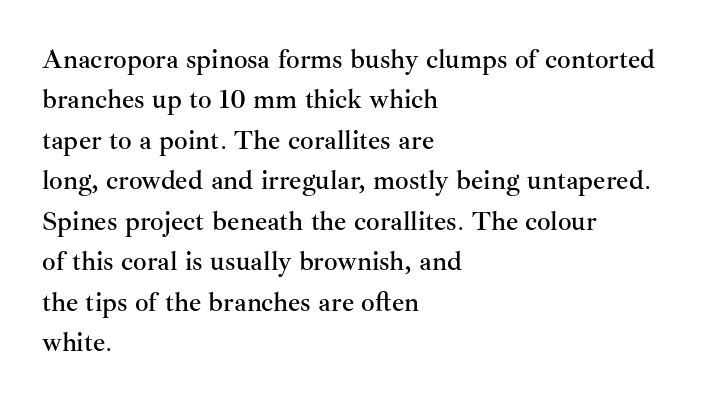
The image shows 27 px text type, upright; set left-aligned, normal line spacing (1.5x), normal letter spacing, not underlined.
